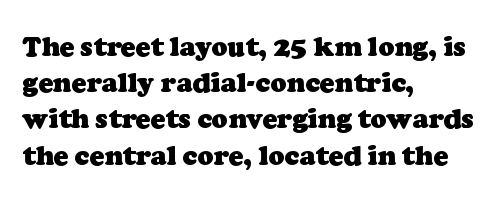
{"bold": "yes", "underline": "no", "align": "left", "line_spacing": "normal", "line_spacing_ratio": 1.34, "letter_spacing": "normal", "letter_spacing_em": 0.0, "glyph_px": 27}
